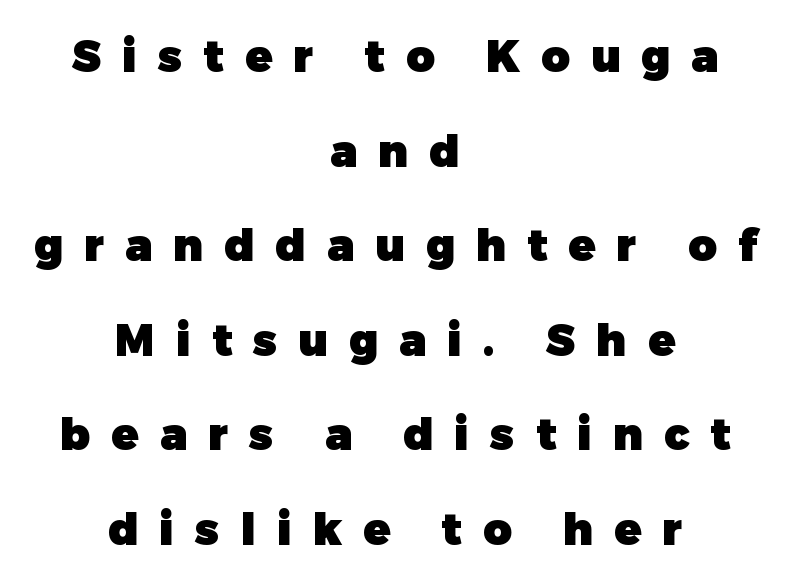
{"serif": "no", "italic": "no", "bold": "yes", "weight": "heavy", "width": "normal", "stroke_contrast": "low", "x_height": "medium", "monospaced": "no", "underline": "no", "align": "center", "line_spacing": "loose", "line_spacing_ratio": 2.15, "letter_spacing": "wide", "letter_spacing_em": 0.48, "glyph_px": 44}
